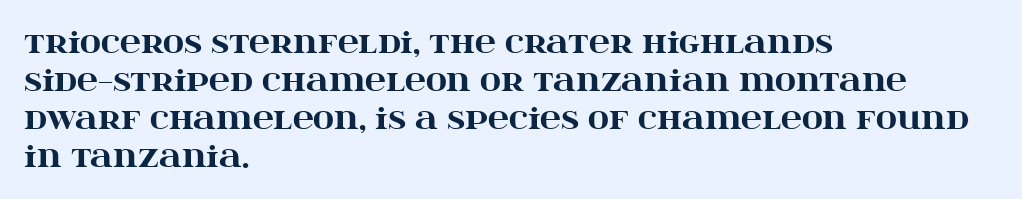
Q: Is the text bold? A: Yes.
Q: Is the text italic (slanted)? A: No, it is upright.
Q: Is the typeface a serif or a sans-serif typeface? A: Serif.
Q: Is the text underlined? A: No.
Q: How is the paragraph aligned? A: Left-aligned.
Q: Is the spacing between letters normal or unusually wide? A: Normal.
Q: Is the spacing between lines tight, normal or loose? A: Normal.
Q: Width (condensed, normal, or wide)? A: Wide.
Q: Stroke contrast? A: High.
Q: x-height? A: Large.
Q: Monospaced? A: No.
